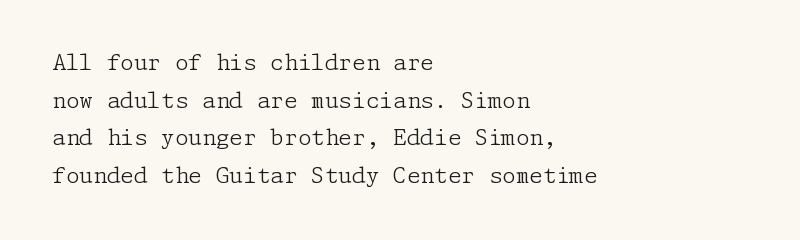
Q: Is the text bold? A: No.
Q: Is the text italic (slanted)? A: No, it is upright.
Q: Is the text underlined? A: No.
Q: How is the paragraph aligned? A: Left-aligned.
Q: Is the spacing between letters normal or unusually wide? A: Normal.
